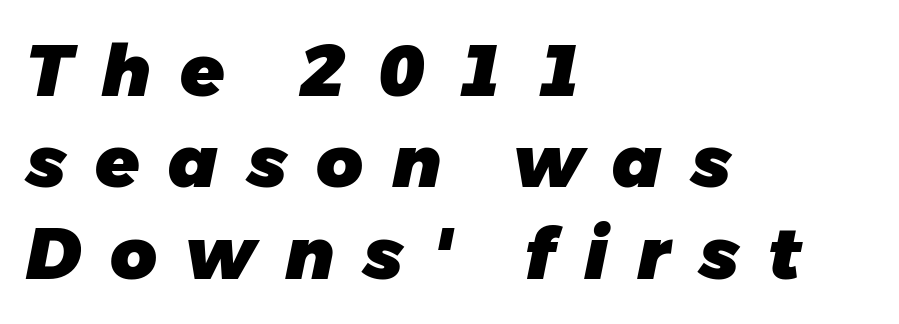
Q: Is the text bold? A: Yes.
Q: Is the text italic (slanted)? A: Yes, it leans right by about 11 degrees.
Q: Is the text underlined? A: No.
Q: How is the paragraph aligned? A: Left-aligned.
Q: Is the spacing between letters normal or unusually wide? A: Unusually wide.
Q: Is the spacing between lines tight, normal or loose? A: Normal.
Q: Width (condensed, normal, or wide)? A: Normal.
Q: Stroke contrast? A: Low.
Q: x-height? A: Medium.
Q: Monospaced? A: No.
